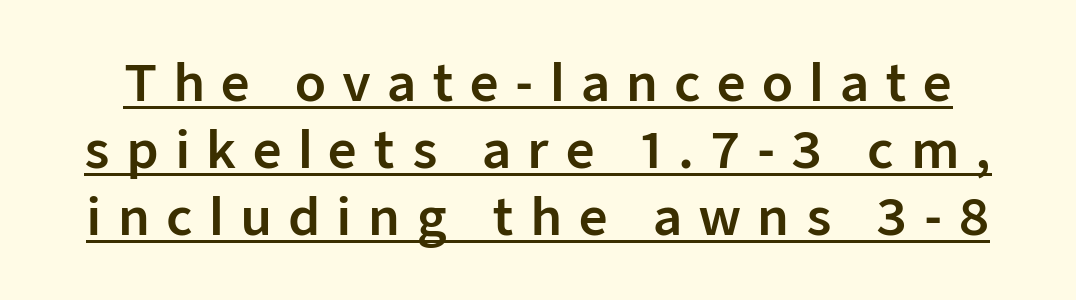
The image shows 50 px sans-serif type, upright; set normal line spacing (1.34x), unusually wide letter spacing (+0.32 em), underlined; low stroke contrast and a medium x-height.
